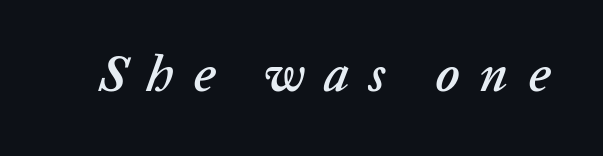
{"italic": "yes", "lean": "right", "slant_degrees": 20, "width": "normal", "stroke_contrast": "low", "x_height": "medium", "monospaced": "no", "underline": "no", "letter_spacing": "wide", "letter_spacing_em": 0.39, "glyph_px": 51}
